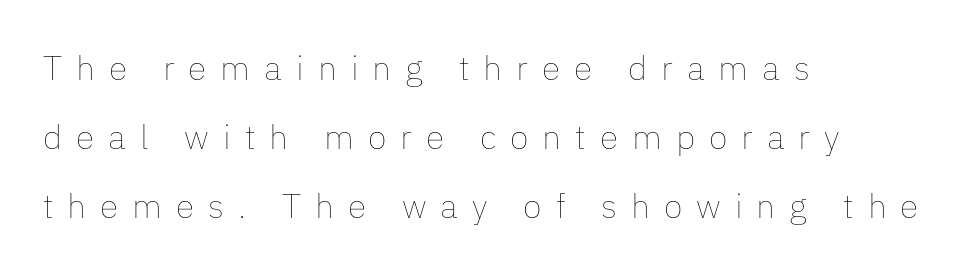
The image shows 34 px thin type, upright; set left-aligned, loose line spacing (2.03x), unusually wide letter spacing (+0.41 em), not underlined; low stroke contrast and a medium x-height.
